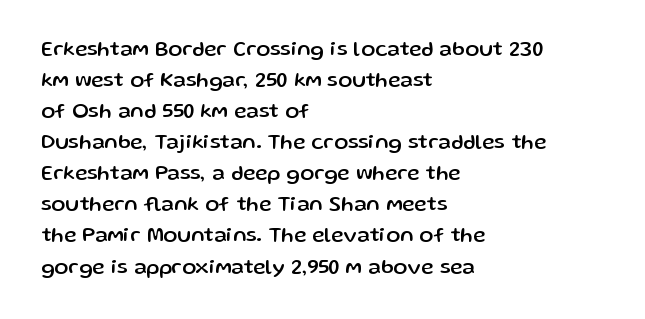
The image shows 21 px text type, upright; set left-aligned, normal line spacing (1.48x), normal letter spacing, not underlined.
